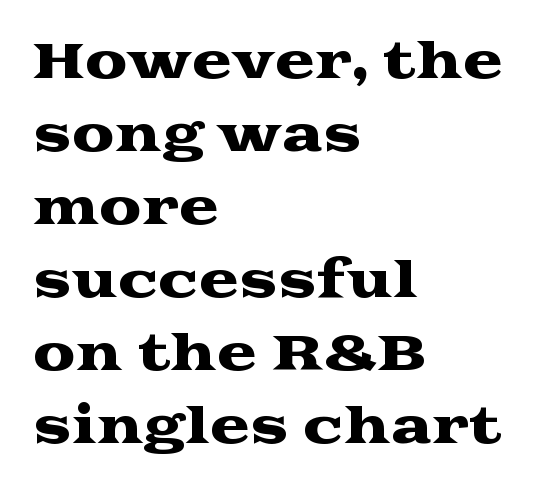
{"serif": "yes", "italic": "no", "width": "wide", "stroke_contrast": "medium", "x_height": "medium", "monospaced": "no", "underline": "no", "align": "left", "line_spacing": "normal", "line_spacing_ratio": 1.52, "letter_spacing": "normal", "letter_spacing_em": 0.0, "glyph_px": 48}
